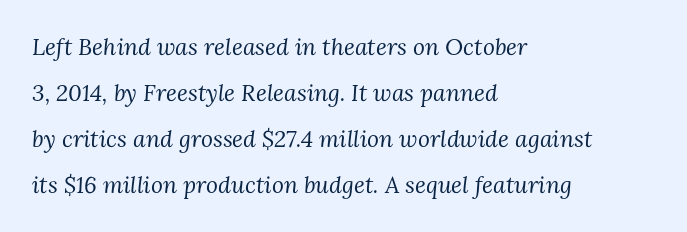
Check the space under the baseline: it is left empty. The passage shown leans; its letterforms are oblique. Stroke mass is kept to a normal reading level or below. This sample trades compactness for vertical openness between lines. Caption: standard tracking, unaltered.
